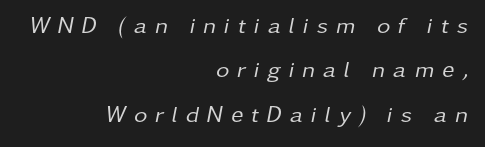
Q: Is the text bold? A: No.
Q: Is the text italic (slanted)? A: Yes, it leans right by about 11 degrees.
Q: Is the text underlined? A: No.
Q: How is the paragraph aligned? A: Right-aligned.
Q: Is the spacing between letters normal or unusually wide? A: Unusually wide.
Q: Is the spacing between lines tight, normal or loose? A: Loose.
